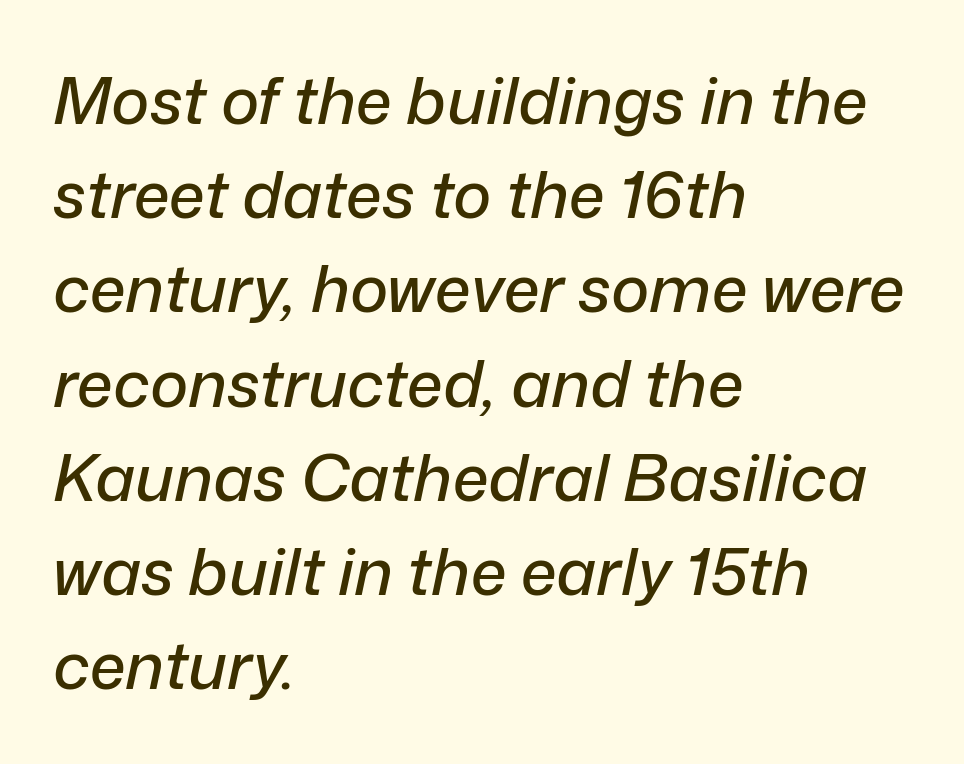
The image shows 65 px text type, italic (leaning right); set left-aligned, normal line spacing (1.45x), normal letter spacing, not underlined; low stroke contrast and a medium x-height.
